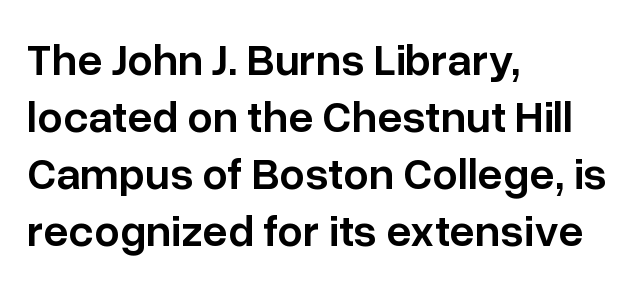
This is moderately heavy type, rendered in semibold. The type sits square on the baseline with zero lean. Short note: letters normally spaced. This sample has the flowing, uneven cadence of proportional lettering.
